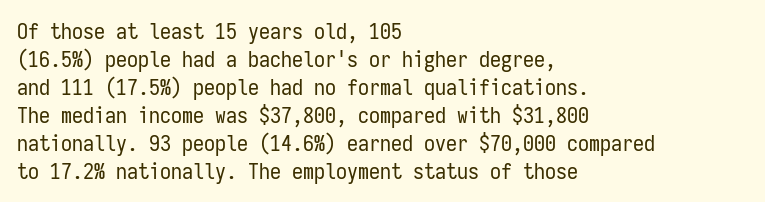
The image shows 22 px text type, upright; set left-aligned, normal line spacing (1.27x), normal letter spacing, not underlined.
